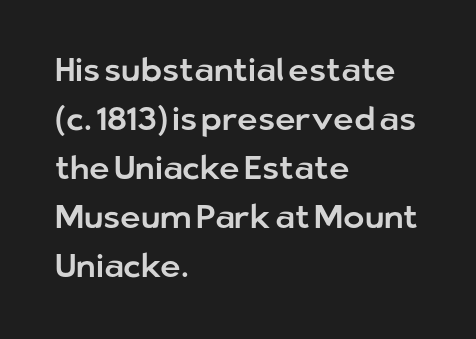
{"serif": "no", "italic": "no", "width": "normal", "stroke_contrast": "low", "x_height": "medium", "monospaced": "no", "underline": "no", "align": "left", "line_spacing": "normal", "line_spacing_ratio": 1.53, "letter_spacing": "normal", "letter_spacing_em": 0.0, "glyph_px": 32}
